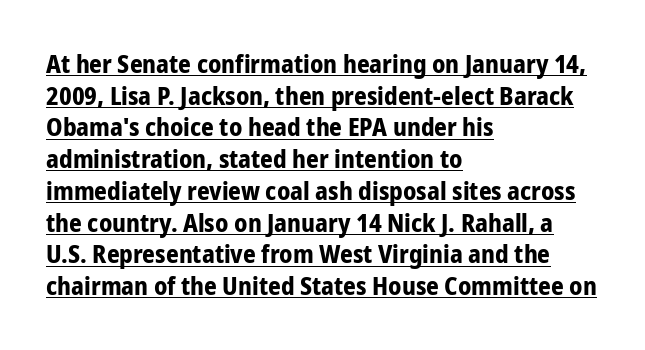
The rag falls on the right side of this text block. Vertical spacing — default. You can see a thin bar hugging the bottom of the glyphs. Emphasis by weight is at full strength: bold. These lines were composed using upright roman letters.
